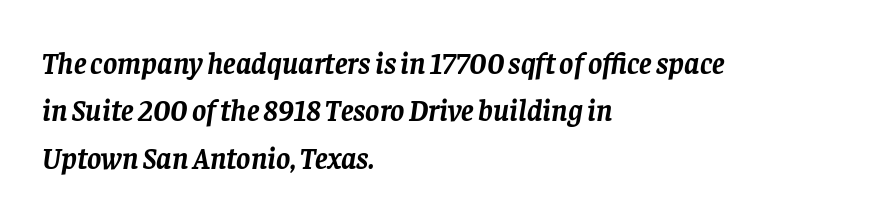
The passage shown stacks its lines at a standard gap. The letters advance in unequal steps, a hallmark of proportional type. Here the glyphs are tracked normally, forming tight word shapes. Every character sits at an angle, as italics do.
